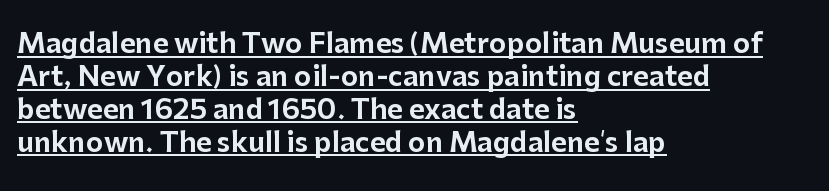
The image shows 27 px text type, upright; set left-aligned, line spacing 1.22x, normal letter spacing, underlined.
